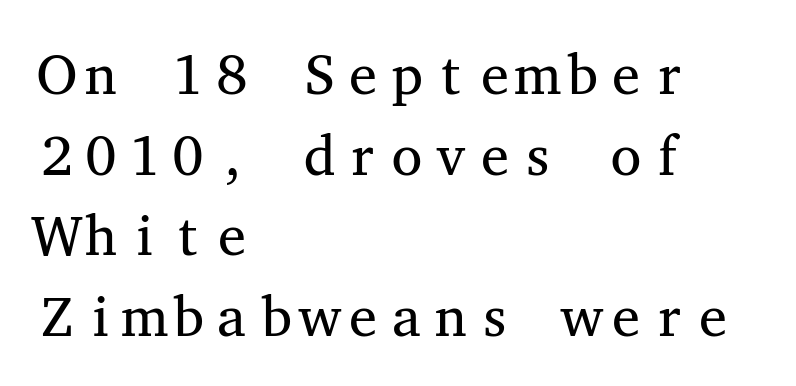
Every character sits straight up, as roman type does. Default kerning and tracking; the words read as compact shapes. These glyphs show unthickened strokes, regular width or finer. To sum up the face: it has serifs. These lines are rendered in a fixed-pitch font.
